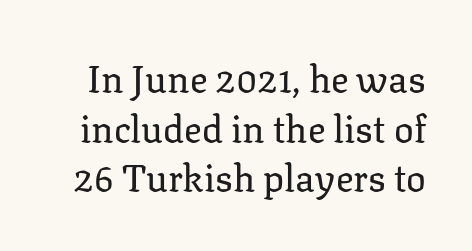
Q: Is the text bold? A: No.
Q: Is the text italic (slanted)? A: No, it is upright.
Q: Is the typeface a serif or a sans-serif typeface? A: Serif.
Q: Is the text underlined? A: No.
Q: Is the spacing between letters normal or unusually wide? A: Normal.
Q: Is the spacing between lines tight, normal or loose? A: Normal.
Q: Width (condensed, normal, or wide)? A: Normal.
Q: Stroke contrast? A: Low.
Q: x-height? A: Medium.
Q: Monospaced? A: No.
